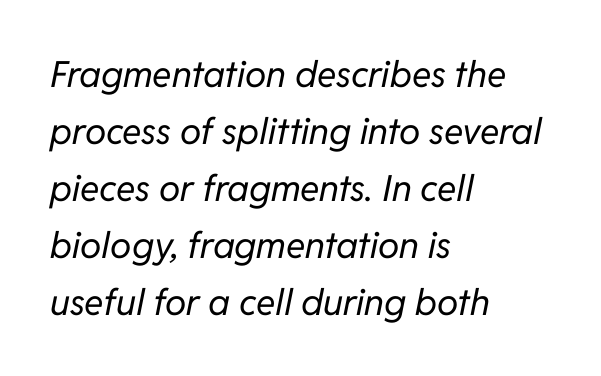
Reading down the column, the eye jumps a familiar distance to each next line. Characters are canted at an angle relative to the baseline's perpendicular. This rendering leaves character spacing at its baseline value. Visually the block forms a straight wall on the left and a jagged coastline on the right.
